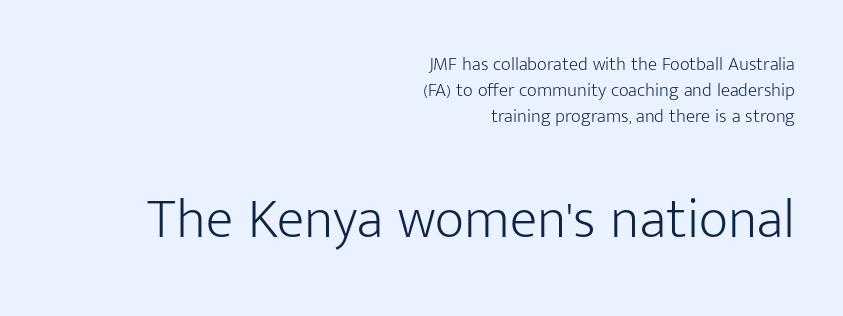
Q: Is the text bold? A: No.
Q: Is the text italic (slanted)? A: No, it is upright.
Q: Is the typeface a serif or a sans-serif typeface? A: Sans-serif.
Q: Is the text underlined? A: No.
Q: How is the paragraph aligned? A: Right-aligned.
Q: Is the spacing between letters normal or unusually wide? A: Normal.
Q: Is the spacing between lines tight, normal or loose? A: Normal.
Q: Which block of text is set in a larger size, the first (top) or the second (bottom)? A: The second (bottom) one.
Q: Width (condensed, normal, or wide)? A: Normal.
Q: Stroke contrast? A: Low.
Q: x-height? A: Medium.
Q: Monospaced? A: No.
